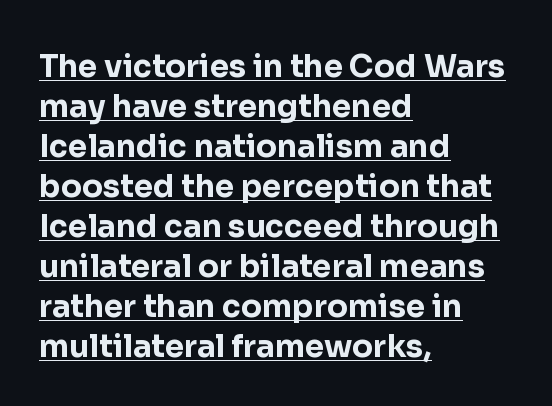
This sample uses plain, unmodified letter spacing. This sample uses a sans-serif face. Visually the block forms a straight wall on the left and a jagged coastline on the right. Style check: upright.
